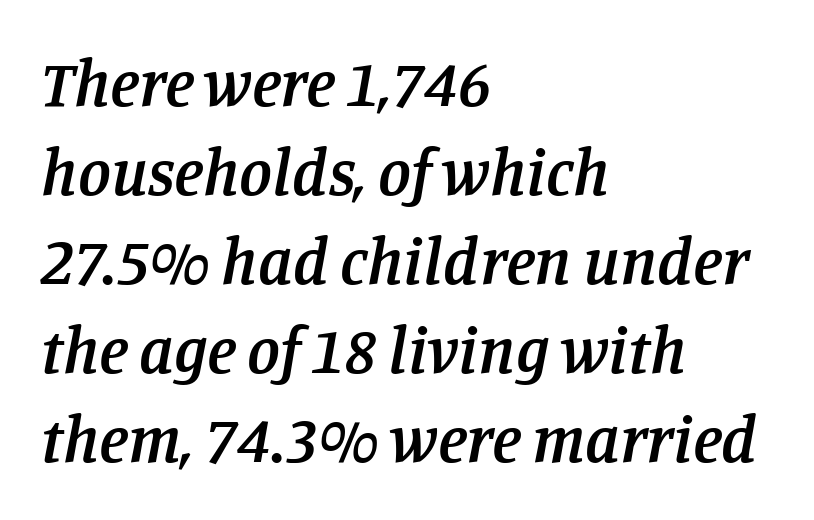
{"serif": "yes", "italic": "yes", "lean": "right", "slant_degrees": 11, "bold": "semi", "weight": "semibold", "width": "normal", "stroke_contrast": "low", "x_height": "large", "monospaced": "no", "underline": "no", "align": "left", "line_spacing": "normal", "line_spacing_ratio": 1.35, "letter_spacing": "normal", "letter_spacing_em": 0.0, "glyph_px": 66}
